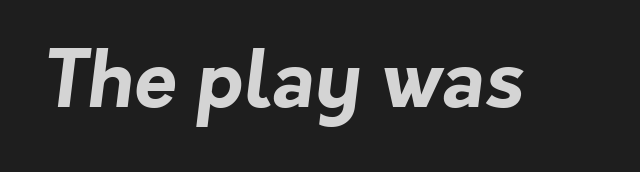
Q: Is the text bold? A: Yes.
Q: Is the typeface a serif or a sans-serif typeface? A: Sans-serif.
Q: Is the text underlined? A: No.
Q: Is the spacing between letters normal or unusually wide? A: Normal.
Q: Width (condensed, normal, or wide)? A: Normal.
Q: Stroke contrast? A: Low.
Q: x-height? A: Medium.
Q: Monospaced? A: No.
